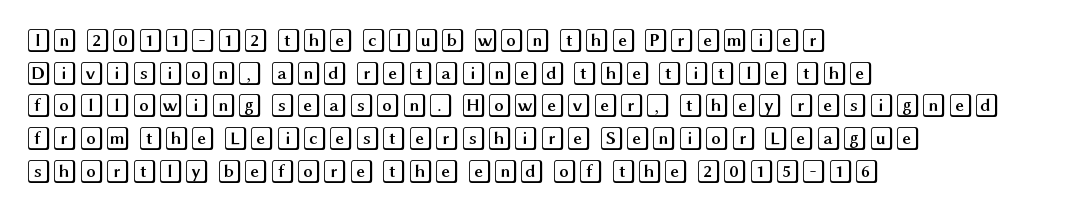
Q: Is the text italic (slanted)? A: No, it is upright.
Q: Is the text underlined? A: No.
Q: How is the paragraph aligned? A: Left-aligned.
Q: Is the spacing between letters normal or unusually wide? A: Normal.
Q: Is the spacing between lines tight, normal or loose? A: Normal.
